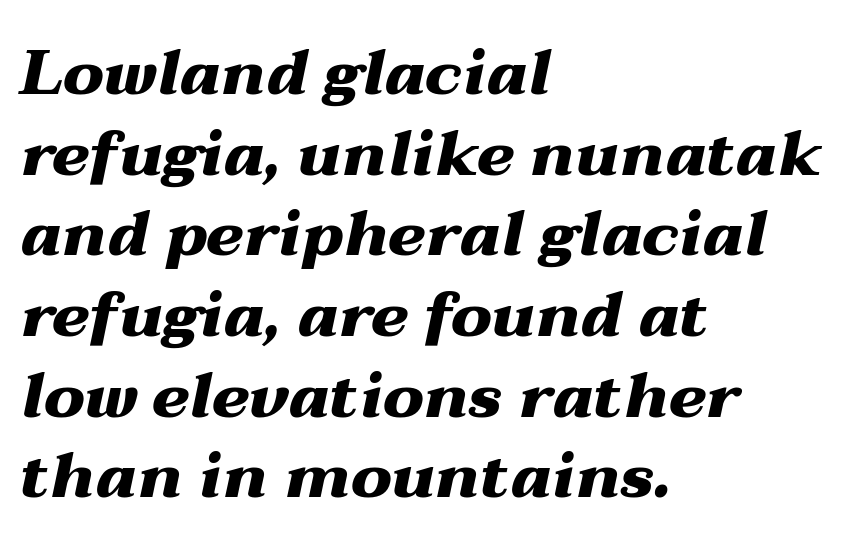
Q: Is the text bold? A: Yes.
Q: Is the text italic (slanted)? A: Yes, it leans right by about 12 degrees.
Q: Is the text underlined? A: No.
Q: How is the paragraph aligned? A: Left-aligned.
Q: Is the spacing between letters normal or unusually wide? A: Normal.
Q: Is the spacing between lines tight, normal or loose? A: Normal.
Q: Width (condensed, normal, or wide)? A: Wide.
Q: Stroke contrast? A: Medium.
Q: x-height? A: Medium.
Q: Monospaced? A: No.
